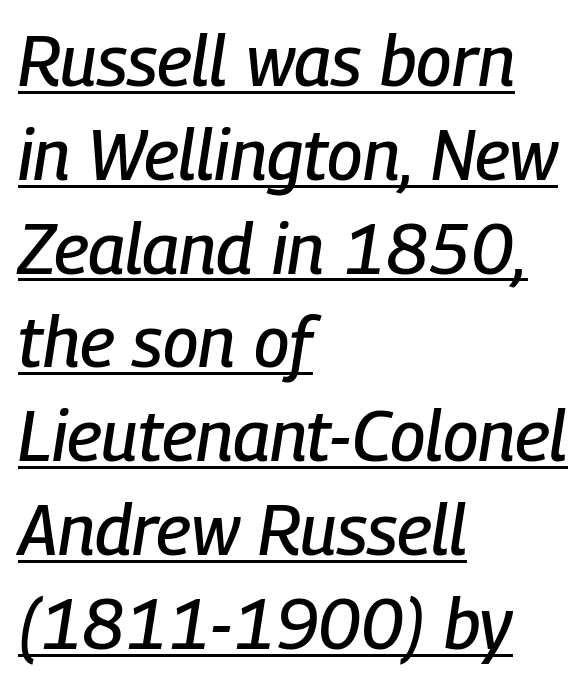
{"italic": "yes", "lean": "right", "slant_degrees": 9, "width": "condensed", "stroke_contrast": "low", "x_height": "medium", "monospaced": "no", "underline": "yes", "align": "left", "line_spacing": "normal", "line_spacing_ratio": 1.34, "letter_spacing": "normal", "letter_spacing_em": 0.0, "glyph_px": 70}
